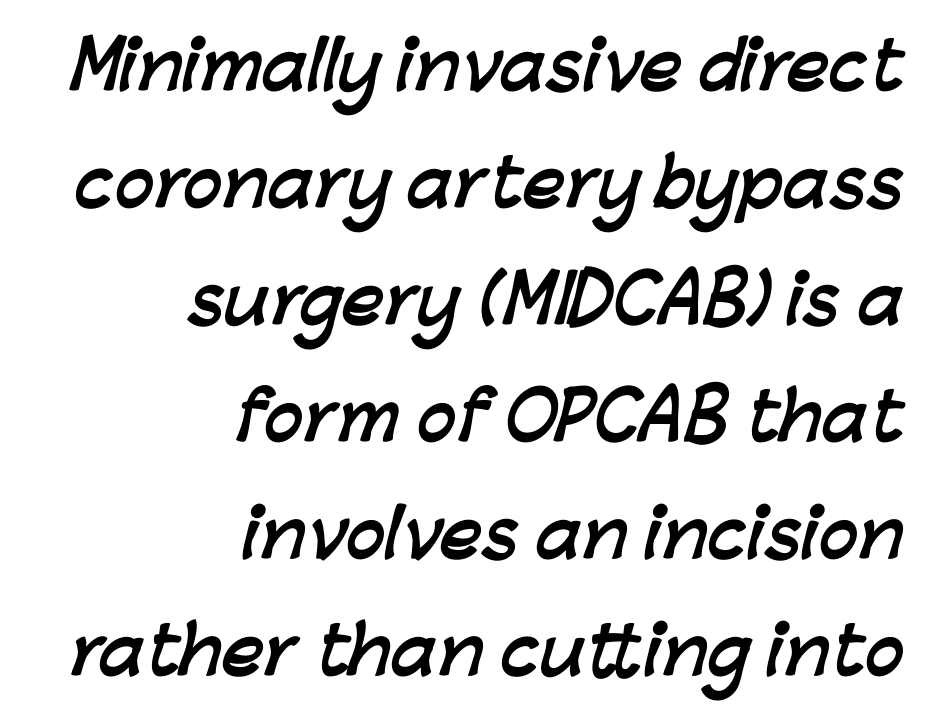
Q: Is the text bold? A: Yes.
Q: Is the typeface a serif or a sans-serif typeface? A: Sans-serif.
Q: Is the text underlined? A: No.
Q: How is the paragraph aligned? A: Right-aligned.
Q: Is the spacing between letters normal or unusually wide? A: Normal.
Q: Width (condensed, normal, or wide)? A: Normal.
Q: Stroke contrast? A: Low.
Q: x-height? A: Medium.
Q: Monospaced? A: No.
